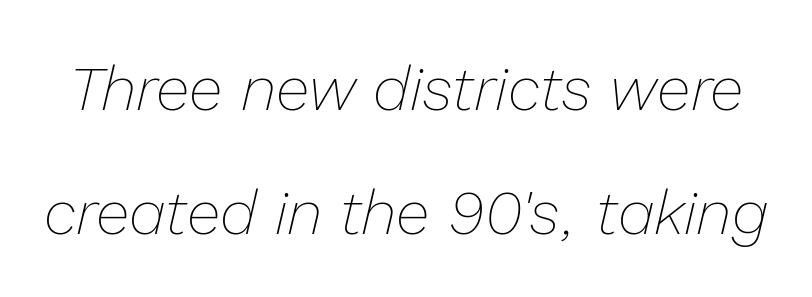
{"italic": "yes", "lean": "right", "slant_degrees": 13, "bold": "no", "weight": "thin", "width": "normal", "stroke_contrast": "low", "x_height": "medium", "monospaced": "no", "underline": "no", "line_spacing": "loose", "line_spacing_ratio": 2.0, "letter_spacing": "normal", "letter_spacing_em": 0.0, "glyph_px": 62}
